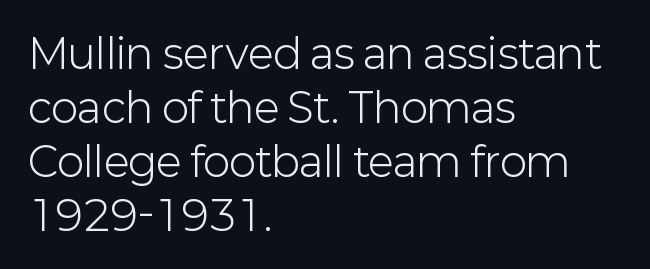
{"serif": "no", "italic": "no", "bold": "no", "weight": "light", "width": "normal", "stroke_contrast": "low", "x_height": "medium", "monospaced": "no", "underline": "no", "align": "left", "line_spacing": "normal", "line_spacing_ratio": 1.32, "letter_spacing": "normal", "letter_spacing_em": 0.0, "glyph_px": 41}
